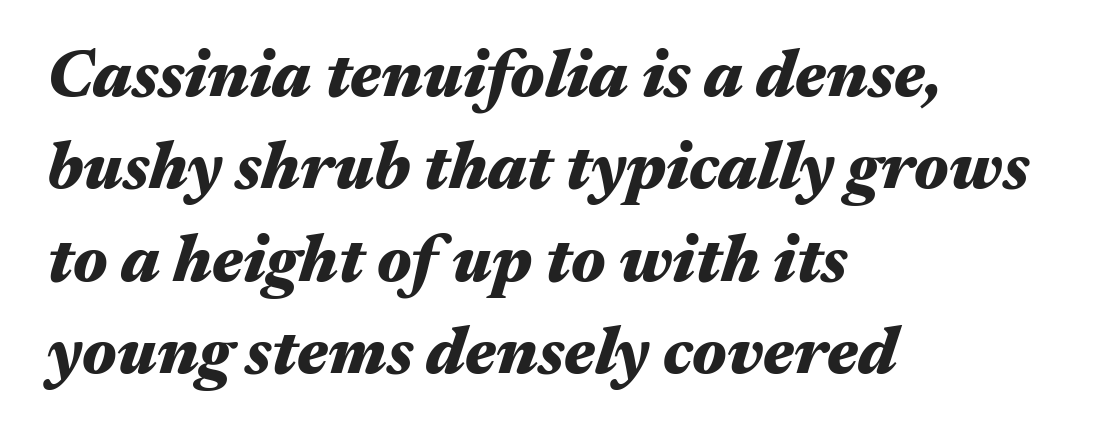
{"italic": "yes", "lean": "right", "slant_degrees": 17, "bold": "yes", "weight": "heavy", "width": "wide", "stroke_contrast": "medium", "x_height": "medium", "monospaced": "no", "underline": "no", "align": "left", "line_spacing": "normal", "line_spacing_ratio": 1.4, "letter_spacing": "normal", "letter_spacing_em": 0.0, "glyph_px": 66}
